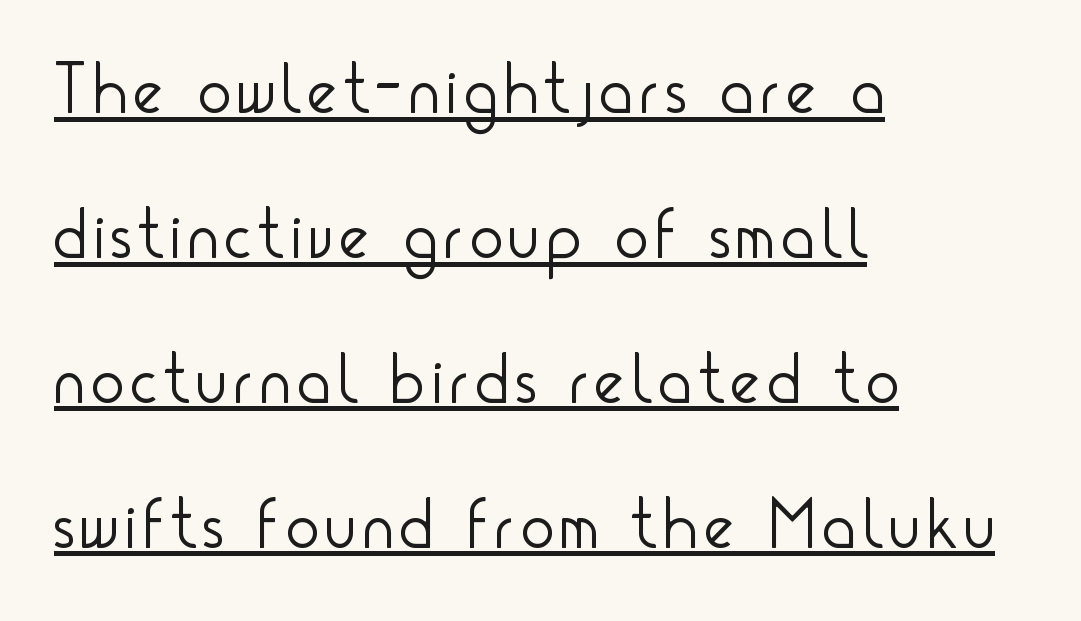
Q: Is the text bold? A: No.
Q: Is the text italic (slanted)? A: No, it is upright.
Q: Is the typeface a serif or a sans-serif typeface? A: Sans-serif.
Q: Is the text underlined? A: Yes.
Q: How is the paragraph aligned? A: Left-aligned.
Q: Is the spacing between lines tight, normal or loose? A: Loose.
Q: Width (condensed, normal, or wide)? A: Condensed.
Q: Stroke contrast? A: Low.
Q: x-height? A: Small.
Q: Monospaced? A: No.
